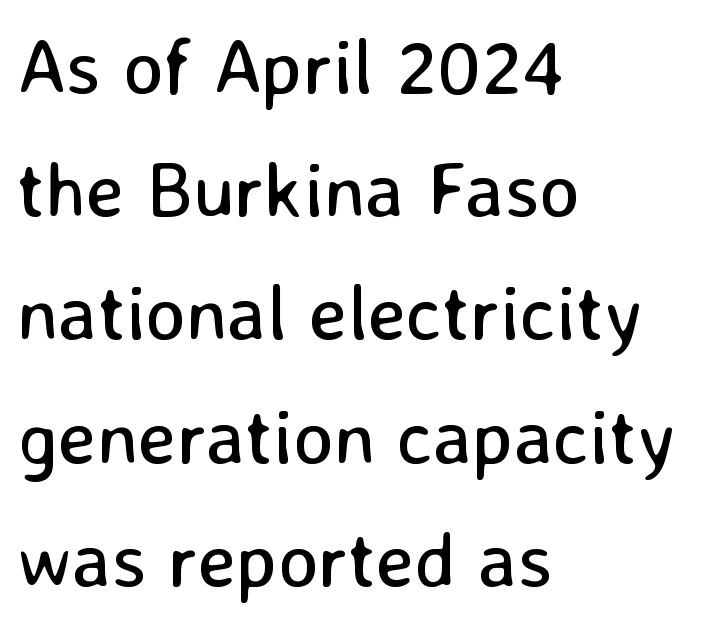
Q: Is the text bold? A: No.
Q: Is the text italic (slanted)? A: No, it is upright.
Q: Is the typeface a serif or a sans-serif typeface? A: Sans-serif.
Q: Is the text underlined? A: No.
Q: How is the paragraph aligned? A: Left-aligned.
Q: Is the spacing between letters normal or unusually wide? A: Normal.
Q: Is the spacing between lines tight, normal or loose? A: Normal.
Q: Width (condensed, normal, or wide)? A: Normal.
Q: Stroke contrast? A: Low.
Q: x-height? A: Medium.
Q: Monospaced? A: No.
